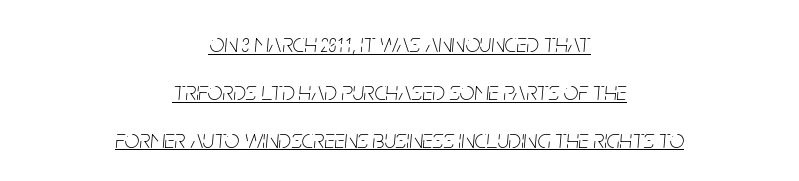
Is there an underline? Yes — a line sits under the letters. The face looks like a standard text weight, possibly lighter. Tracking here is standard; glyphs follow each other at the usual distance. Casual observation: everything's sitting right in the middle.
